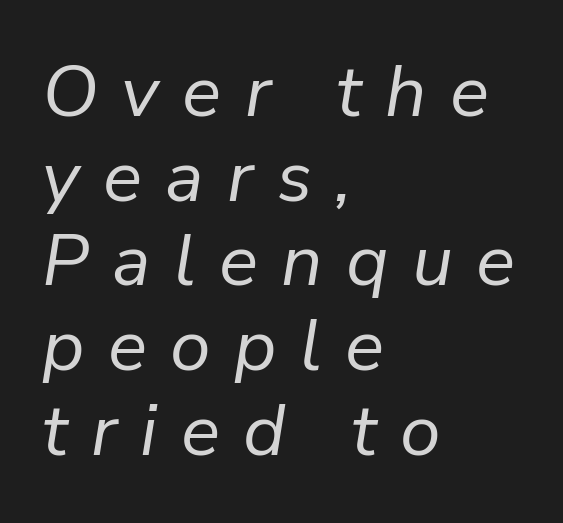
{"italic": "yes", "lean": "right", "slant_degrees": 9, "bold": "no", "weight": "regular", "width": "normal", "stroke_contrast": "low", "x_height": "medium", "monospaced": "no", "underline": "no", "align": "left", "line_spacing_ratio": 1.16, "letter_spacing": "wide", "letter_spacing_em": 0.32, "glyph_px": 73}
